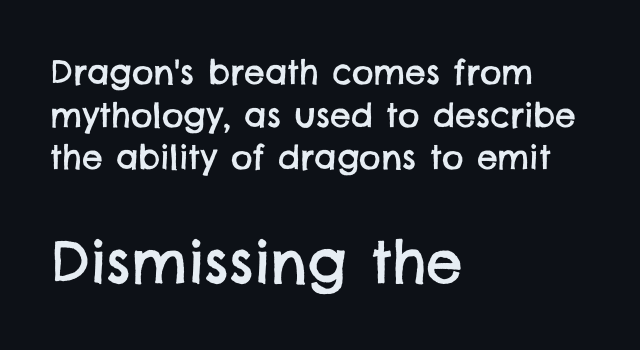
{"serif": "no", "width": "normal", "stroke_contrast": "low", "x_height": "large", "monospaced": "no", "underline": "no", "align": "left", "line_spacing": "normal", "line_spacing_ratio": 1.29, "letter_spacing": "normal", "letter_spacing_em": 0.0, "larger_block": "second", "size_ratio": 1.76, "glyph_px": 58}
